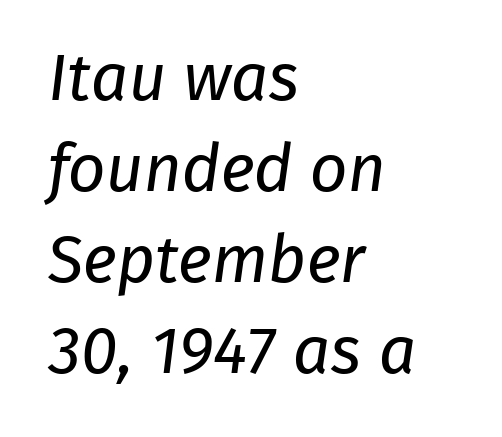
{"serif": "no", "bold": "no", "weight": "regular", "width": "normal", "stroke_contrast": "low", "x_height": "medium", "monospaced": "no", "underline": "no", "align": "left", "line_spacing": "normal", "line_spacing_ratio": 1.38, "letter_spacing": "normal", "letter_spacing_em": 0.0, "glyph_px": 66}
